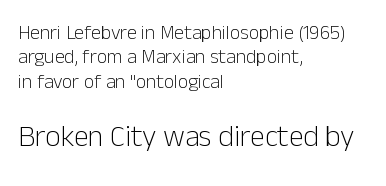
Do the characters align in a grid? No, the font is proportional. Type without underlining. The specimen reads as upright at a glance. Does the bottom block carry the larger type? Yes, it does. Look at the tracking — it's just the regular setting, nothing added. Nothing sits at the stroke ends, so this counts as sans-serif.
